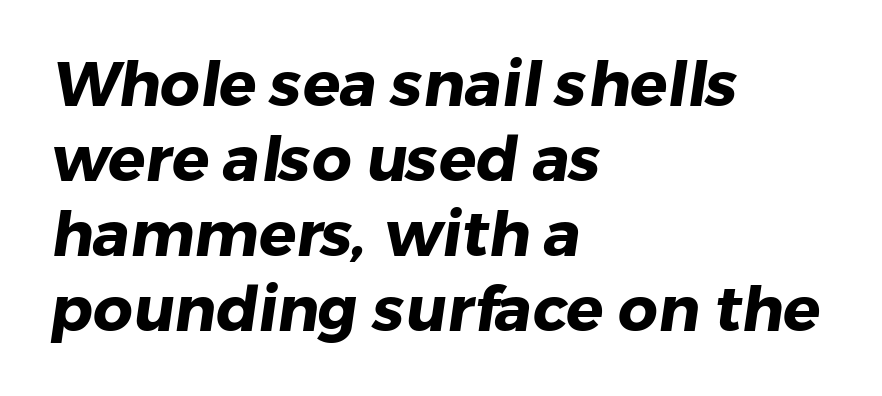
The image shows 62 px heavy sans-serif type; set left-aligned, line spacing 1.21x, normal letter spacing, not underlined; low stroke contrast and a medium x-height.
